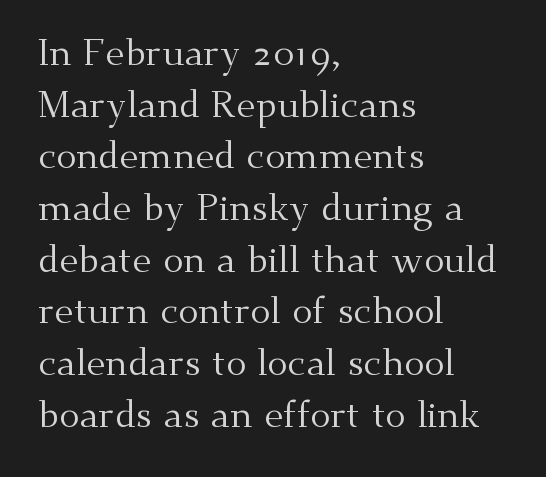
{"serif": "yes", "italic": "no", "bold": "no", "weight": "regular", "width": "normal", "stroke_contrast": "medium", "x_height": "small", "monospaced": "no", "underline": "no", "align": "left", "line_spacing": "normal", "line_spacing_ratio": 1.36, "letter_spacing": "normal", "letter_spacing_em": 0.0, "glyph_px": 38}
